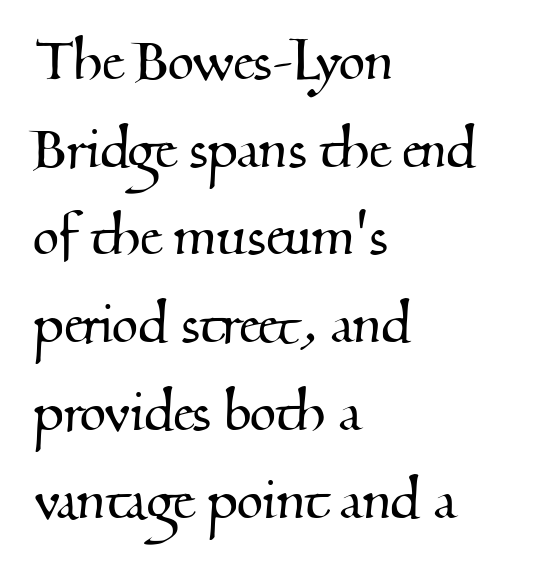
The image shows 68 px serif type; set left-aligned, normal line spacing (1.29x), normal letter spacing, not underlined; medium stroke contrast and a small x-height.
